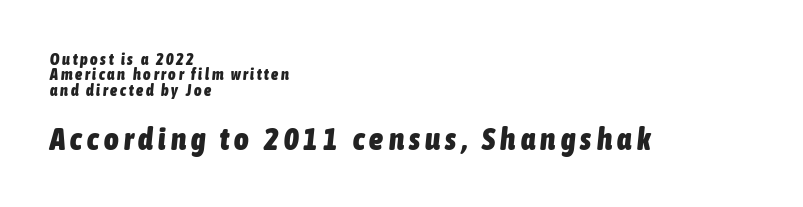
Q: Is the text bold? A: Yes.
Q: Is the text italic (slanted)? A: Yes, it leans right by about 6 degrees.
Q: Is the text underlined? A: No.
Q: How is the paragraph aligned? A: Left-aligned.
Q: Is the spacing between lines tight, normal or loose? A: Tight.
Q: Which block of text is set in a larger size, the first (top) or the second (bottom)? A: The second (bottom) one.
Q: Width (condensed, normal, or wide)? A: Condensed.
Q: Stroke contrast? A: Low.
Q: x-height? A: Medium.
Q: Monospaced? A: No.
